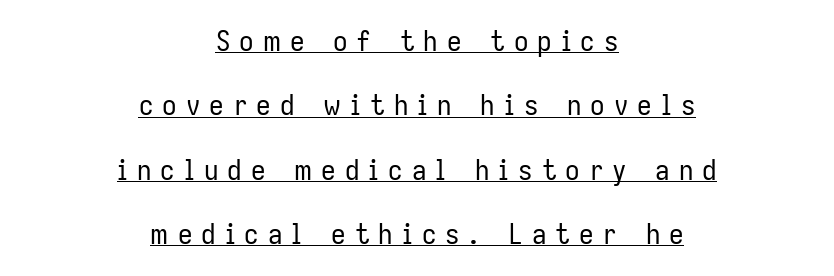
{"serif": "no", "italic": "no", "bold": "no", "weight": "regular", "width": "condensed", "stroke_contrast": "low", "x_height": "medium", "monospaced": "no", "underline": "yes", "align": "center", "line_spacing": "loose", "line_spacing_ratio": 2.22, "letter_spacing": "wide", "letter_spacing_em": 0.31, "glyph_px": 29}
